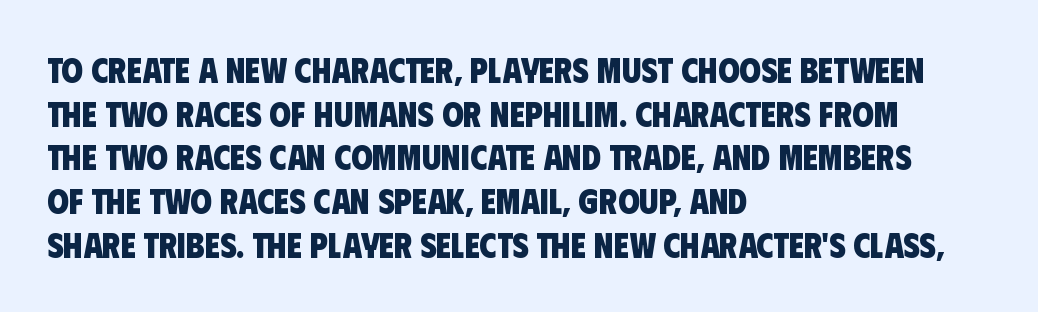
Visually the block forms a straight wall on the left and a jagged coastline on the right. Does the type have serifs? No, each stem ends abruptly. A full-strength bold gives these letters their thick strokes. This rendering features lettering with no underline. This block has exactly the height ordinary leading produces.
